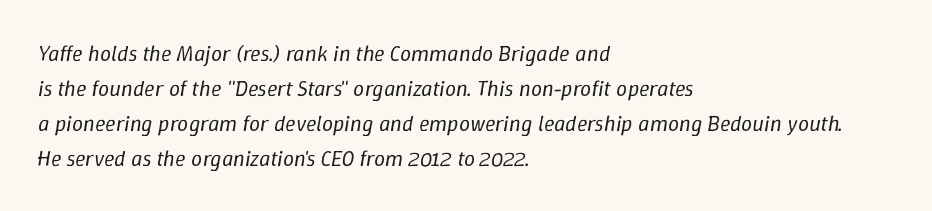
The image shows 22 px text type, italic (leaning right); set left-aligned, normal line spacing (1.59x), normal letter spacing, not underlined.
